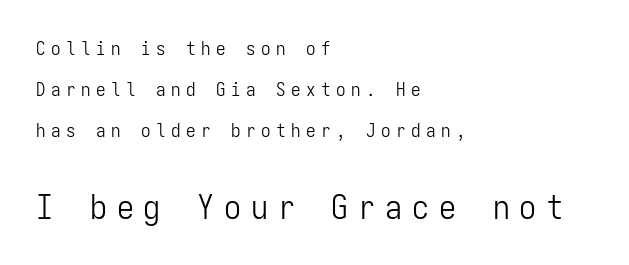
{"serif": "no", "italic": "no", "bold": "no", "weight": "light", "width": "condensed", "stroke_contrast": "low", "x_height": "medium", "monospaced": "yes", "underline": "no", "align": "left", "line_spacing": "loose", "line_spacing_ratio": 2.15, "letter_spacing": "wide", "letter_spacing_em": 0.29, "larger_block": "second", "size_ratio": 1.79, "glyph_px": 34}
